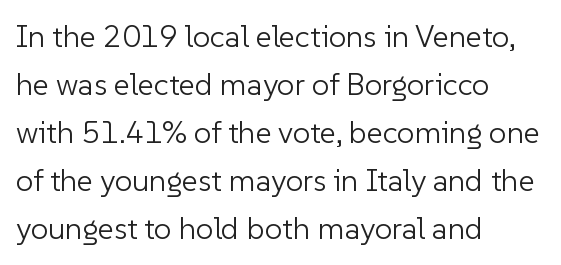
Q: Is the text bold? A: No.
Q: Is the text italic (slanted)? A: No, it is upright.
Q: Is the typeface a serif or a sans-serif typeface? A: Sans-serif.
Q: Is the text underlined? A: No.
Q: How is the paragraph aligned? A: Left-aligned.
Q: Is the spacing between letters normal or unusually wide? A: Normal.
Q: Is the spacing between lines tight, normal or loose? A: Normal.
Q: Width (condensed, normal, or wide)? A: Normal.
Q: Stroke contrast? A: Low.
Q: x-height? A: Medium.
Q: Monospaced? A: No.
